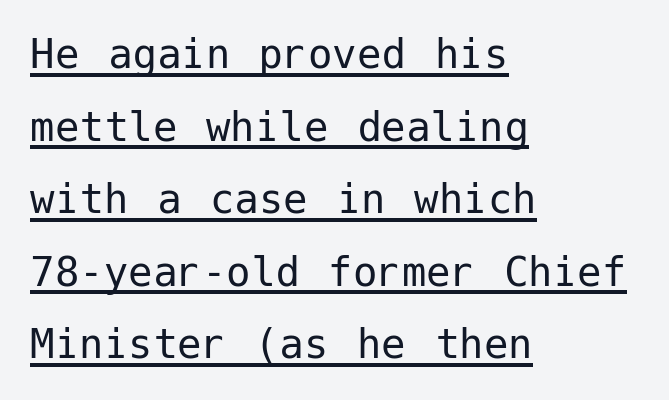
{"serif": "no", "italic": "no", "bold": "no", "weight": "regular", "width": "normal", "stroke_contrast": "low", "x_height": "medium", "underline": "yes", "align": "left", "line_spacing": "normal", "line_spacing_ratio": 1.48, "letter_spacing": "normal", "letter_spacing_em": 0.0, "glyph_px": 49}
